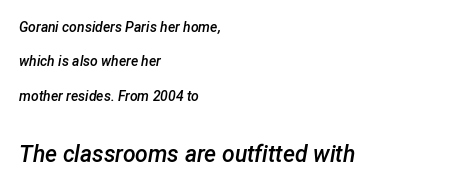
The image shows 23 px text type, italic (leaning right); set left-aligned, loose line spacing (2.45x), normal letter spacing, not underlined; the second (bottom) block is 1.64x larger.
